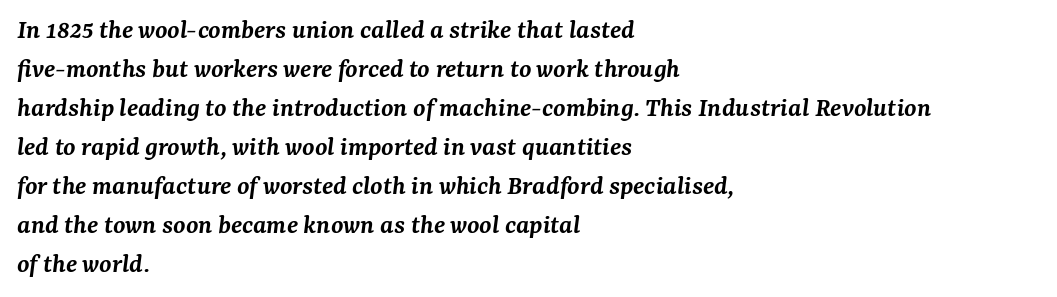
The image shows 28 px semibold serif type, italic (leaning right); set left-aligned, normal line spacing (1.39x), normal letter spacing, not underlined; medium stroke contrast and a medium x-height.
